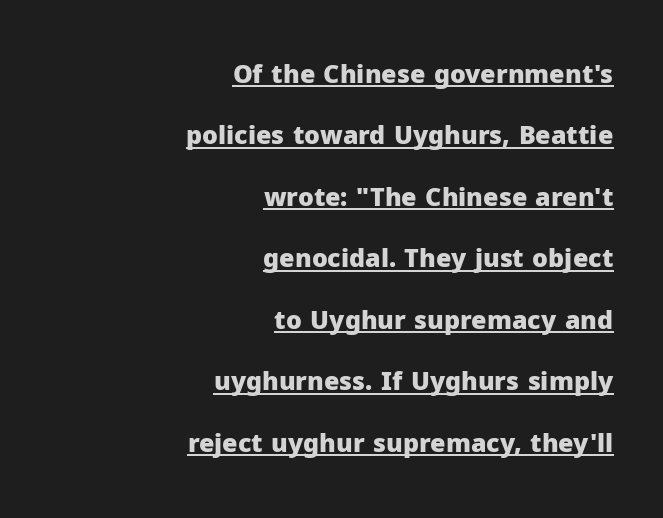
{"italic": "no", "bold": "yes", "underline": "yes", "align": "right", "line_spacing": "loose", "line_spacing_ratio": 2.46, "letter_spacing": "normal", "letter_spacing_em": 0.0, "glyph_px": 25}
